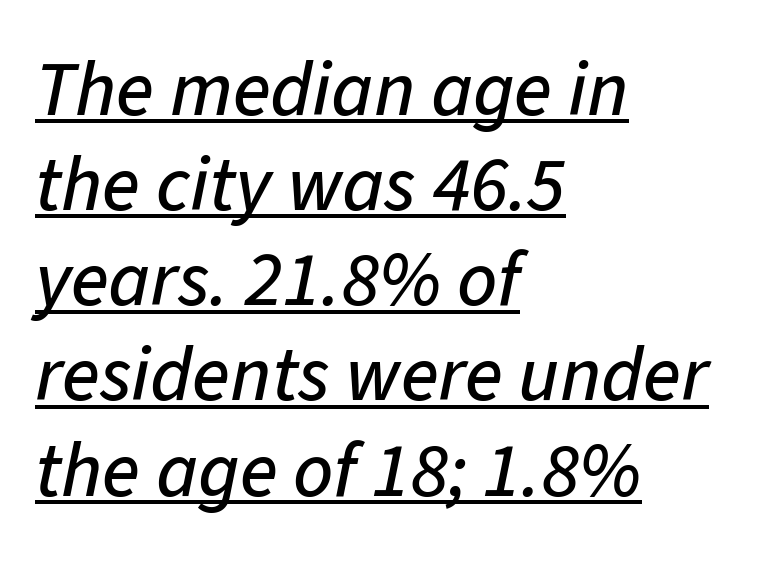
{"italic": "yes", "lean": "right", "slant_degrees": 11, "width": "normal", "stroke_contrast": "low", "x_height": "medium", "monospaced": "no", "underline": "yes", "align": "left", "line_spacing_ratio": 1.22, "letter_spacing": "normal", "letter_spacing_em": 0.0, "glyph_px": 78}
